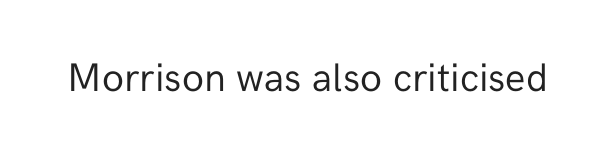
No italicization has been applied; the sample stays upright. The space directly below the letters is spotless. There is no visible air inserted between adjacent glyphs. Is this a heavy cut? Hardly; it is regular or lighter.
